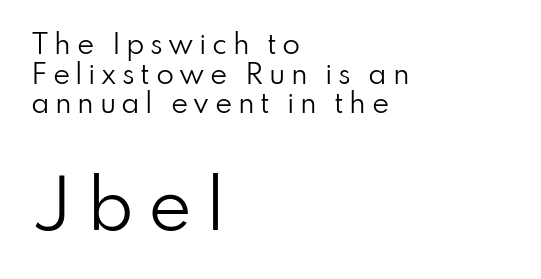
The image shows 66 px regular-weight sans-serif type, upright; set left-aligned, tight line spacing (1.14x), unusually wide letter spacing (+0.21 em), not underlined; the second (bottom) block is 2.54x larger; low stroke contrast and a small x-height.
